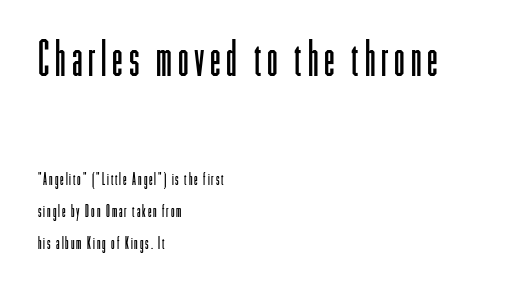
Q: Is the text bold? A: No.
Q: Is the text italic (slanted)? A: No, it is upright.
Q: Is the typeface a serif or a sans-serif typeface? A: Sans-serif.
Q: Is the text underlined? A: No.
Q: How is the paragraph aligned? A: Left-aligned.
Q: Is the spacing between lines tight, normal or loose? A: Loose.
Q: Which block of text is set in a larger size, the first (top) or the second (bottom)? A: The first (top) one.
Q: Width (condensed, normal, or wide)? A: Condensed.
Q: Stroke contrast? A: Low.
Q: x-height? A: Medium.
Q: Monospaced? A: No.
